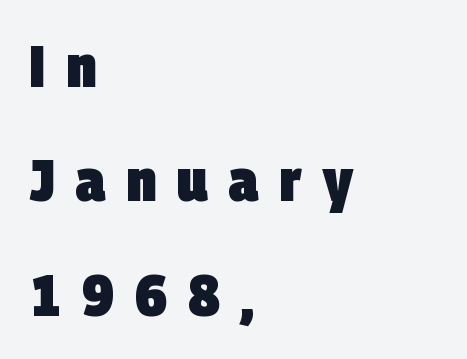
The image shows 59 px heavy, condensed sans-serif type; set left-aligned, loose line spacing (1.94x), unusually wide letter spacing (+0.35 em), not underlined; low stroke contrast and a large x-height.
